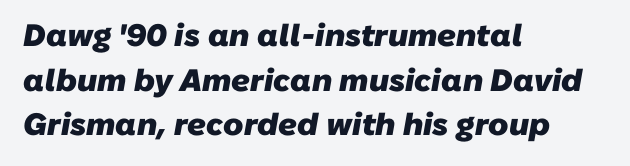
The image shows 31 px heavy sans-serif type; set left-aligned, normal line spacing (1.44x), normal letter spacing, not underlined; low stroke contrast and a medium x-height.
